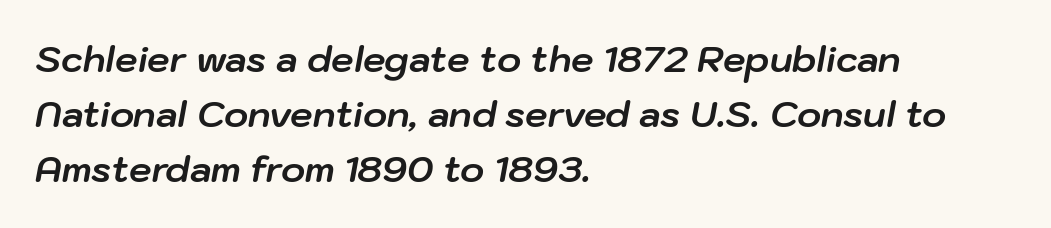
The image shows 36 px bold type, italic (leaning right); set left-aligned, normal line spacing (1.53x), normal letter spacing, not underlined; low stroke contrast and a medium x-height.
